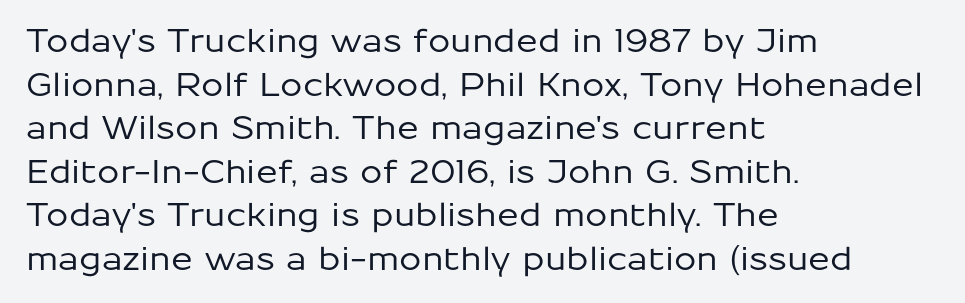
{"serif": "no", "italic": "no", "width": "normal", "stroke_contrast": "low", "x_height": "medium", "monospaced": "no", "underline": "no", "align": "left", "line_spacing": "normal", "line_spacing_ratio": 1.36, "letter_spacing": "normal", "letter_spacing_em": 0.0, "glyph_px": 32}
